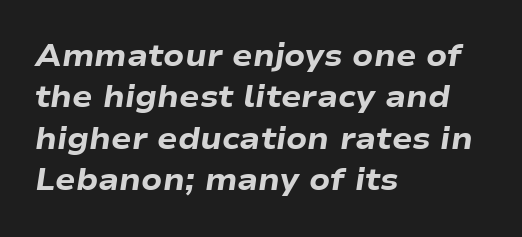
Q: Is the text bold? A: Yes.
Q: Is the text italic (slanted)? A: Yes, it leans right by about 9 degrees.
Q: Is the text underlined? A: No.
Q: How is the paragraph aligned? A: Left-aligned.
Q: Is the spacing between letters normal or unusually wide? A: Normal.
Q: Is the spacing between lines tight, normal or loose? A: Normal.
Q: Width (condensed, normal, or wide)? A: Wide.
Q: Stroke contrast? A: Low.
Q: x-height? A: Medium.
Q: Monospaced? A: No.
